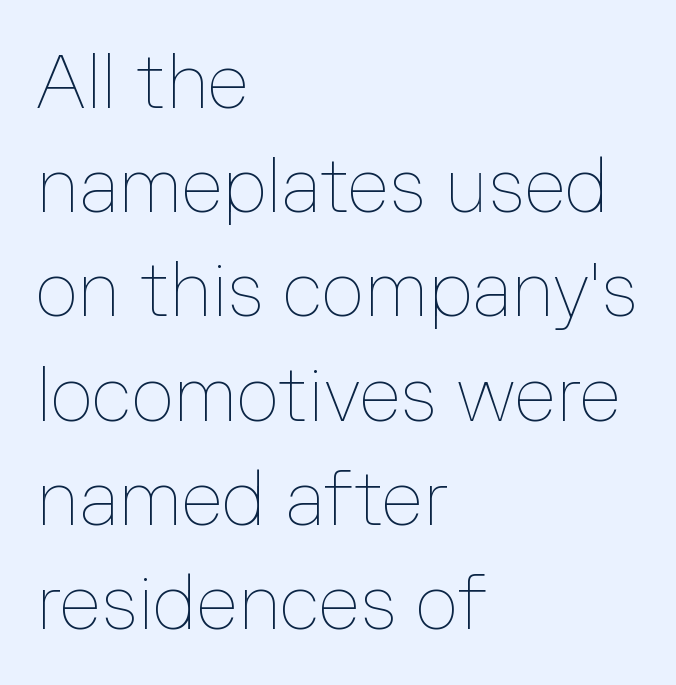
Leftover space on each line is placed entirely after the last word. Bold? No — there's no thickening of the strokes. The type sits square on the baseline with zero lean. Do the characters align in a grid? No, the font is proportional. Descenders are the only things crossing below the line. No extra tracking has been applied to these lines.
